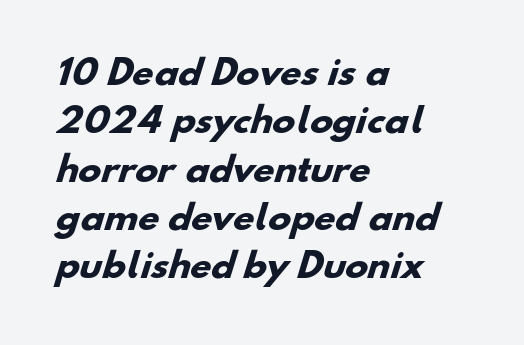
Q: Is the text bold? A: Yes.
Q: Is the typeface a serif or a sans-serif typeface? A: Sans-serif.
Q: Is the text underlined? A: No.
Q: How is the paragraph aligned? A: Left-aligned.
Q: Is the spacing between letters normal or unusually wide? A: Normal.
Q: Is the spacing between lines tight, normal or loose? A: Normal.
Q: Width (condensed, normal, or wide)? A: Normal.
Q: Stroke contrast? A: Low.
Q: x-height? A: Small.
Q: Monospaced? A: No.
